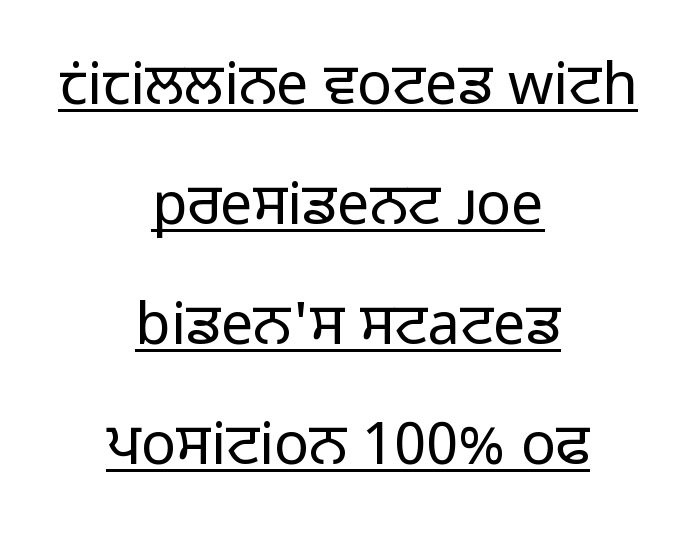
The image shows 58 px regular-weight sans-serif type, upright; set centered, loose line spacing (2.07x), normal letter spacing, underlined; low stroke contrast and a medium x-height.
